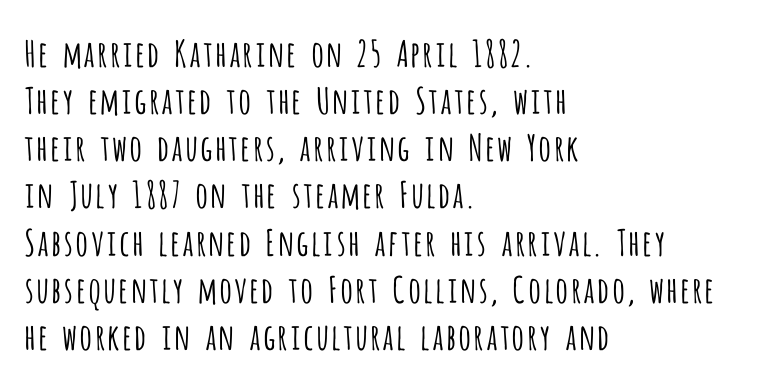
The face used here is proportionally spaced, like ordinary book or web type. The weight tops out at a normal text grade. Vertical strokes here are truly vertical. Stroke terminals: plain, sans-serif. Is the block centered? No — it sits flush against the left margin.
